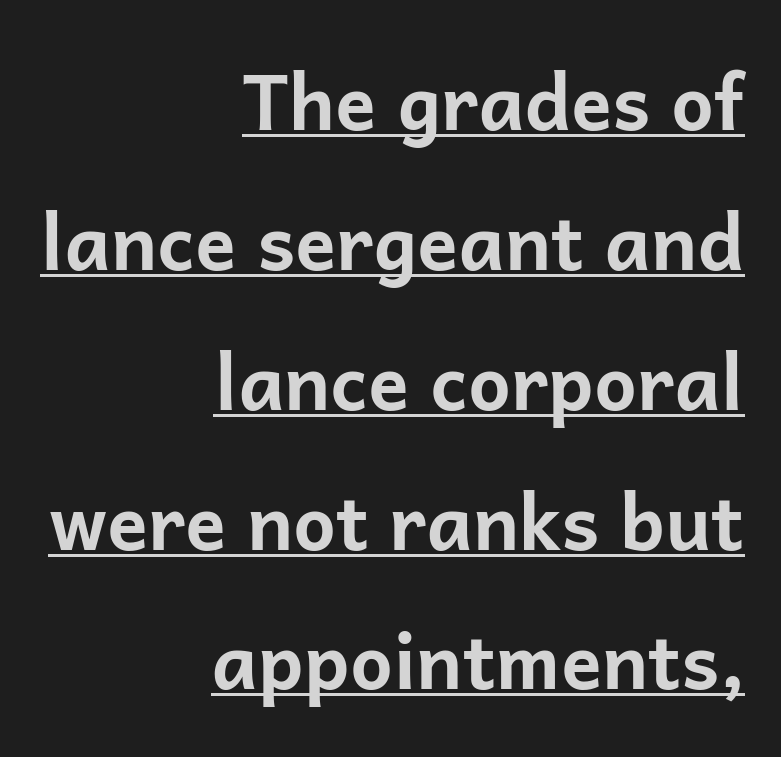
{"serif": "no", "italic": "no", "bold": "yes", "weight": "bold", "width": "normal", "stroke_contrast": "low", "x_height": "medium", "monospaced": "no", "underline": "yes", "align": "right", "line_spacing_ratio": 1.84, "letter_spacing": "normal", "letter_spacing_em": 0.0, "glyph_px": 76}
